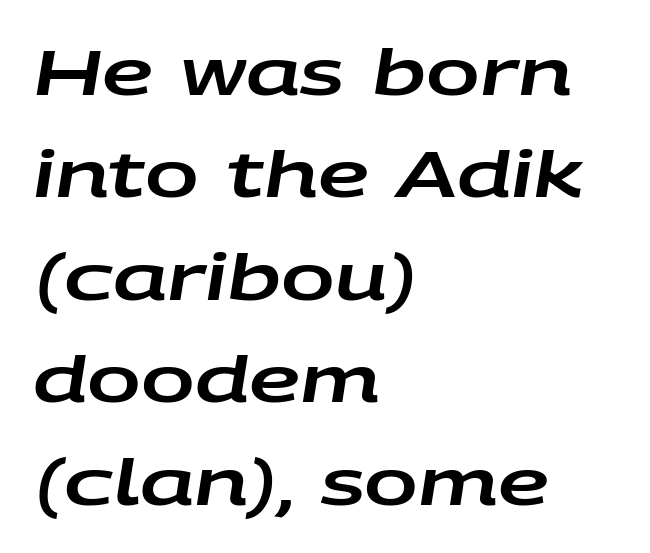
The image shows 64 px wide type, italic (leaning right); set left-aligned, normal line spacing (1.6x), normal letter spacing, not underlined; low stroke contrast and a large x-height.
